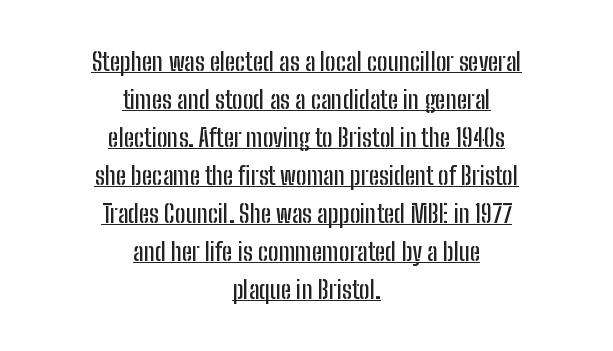
Underlined type. Tracking here is standard; glyphs follow each other at the usual distance. One glance says typical: line gaps are just what's usual. Tall strokes in this sample are plumb rather than angled. Alignment: centered.
